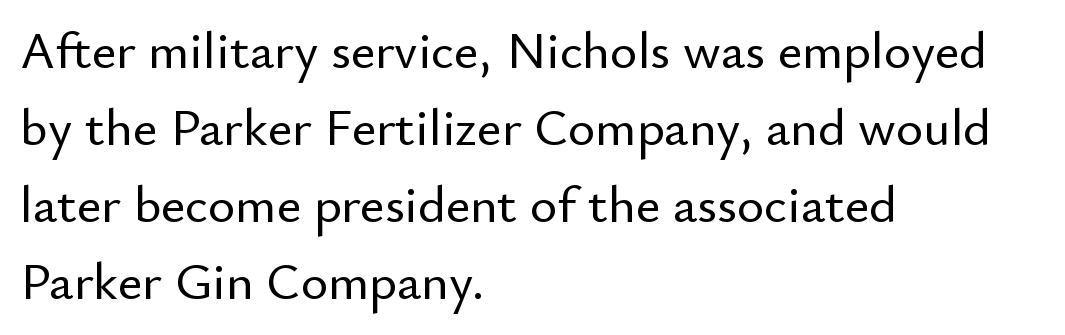
{"serif": "no", "italic": "no", "width": "normal", "stroke_contrast": "low", "x_height": "small", "monospaced": "no", "underline": "no", "align": "left", "line_spacing": "normal", "line_spacing_ratio": 1.48, "letter_spacing": "normal", "letter_spacing_em": 0.0, "glyph_px": 52}
